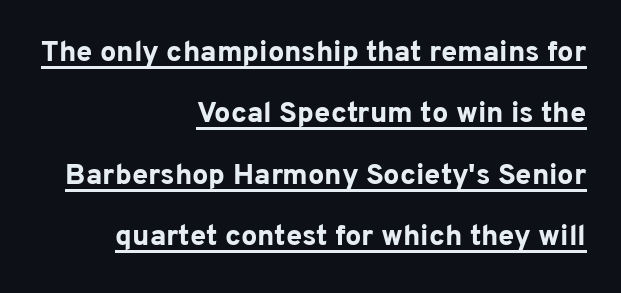
Reading down the column, the eye jumps a long way to each next line. Nothing unusual about the tracking: characters are spaced as the font intends. No italicization has been applied; the sample stays upright. A student would call this right alignment; a typographer would say flush right, rag left.
